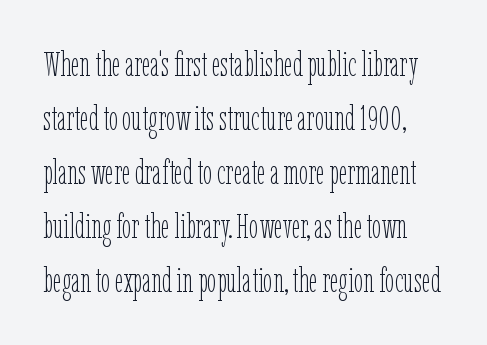
Letters have the restrained weight of plain body copy at most. Default kerning and tracking; the words read as compact shapes. Note the varied advance widths — an 'i' is clearly narrower than an 'm'. Students, observe: this is what conventionally led text looks like. When letters stand straight like this, we call the style roman or upright. Has an underline been added? It has not.
